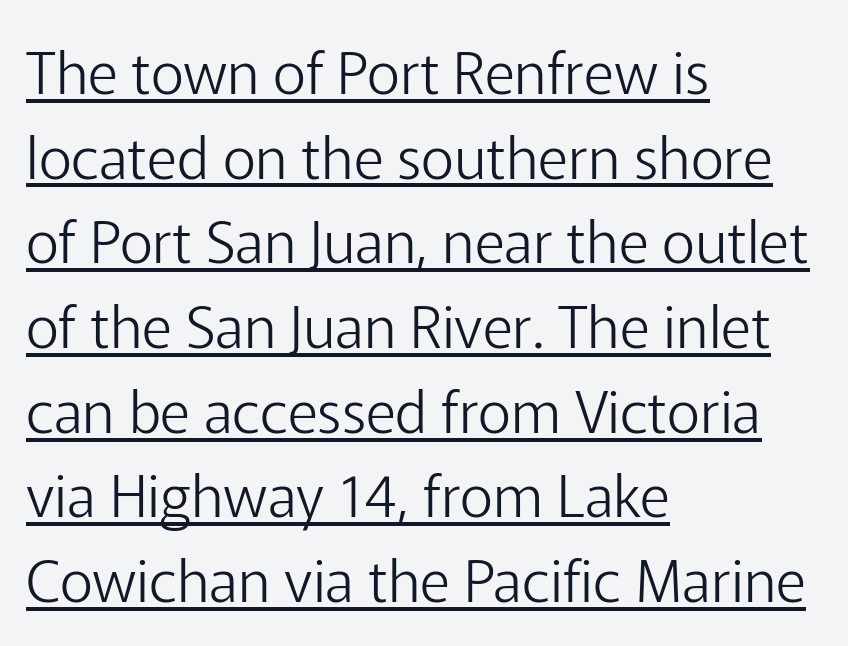
{"serif": "no", "italic": "no", "bold": "no", "weight": "light", "width": "normal", "stroke_contrast": "low", "x_height": "medium", "monospaced": "no", "underline": "yes", "align": "left", "line_spacing": "normal", "line_spacing_ratio": 1.46, "letter_spacing": "normal", "letter_spacing_em": 0.0, "glyph_px": 58}
